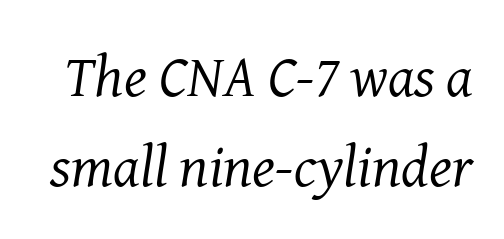
{"serif": "yes", "italic": "yes", "lean": "right", "slant_degrees": 8, "bold": "no", "weight": "regular", "width": "normal", "stroke_contrast": "medium", "x_height": "medium", "monospaced": "no", "underline": "no", "line_spacing": "normal", "line_spacing_ratio": 1.52, "letter_spacing": "normal", "letter_spacing_em": 0.0, "glyph_px": 59}
